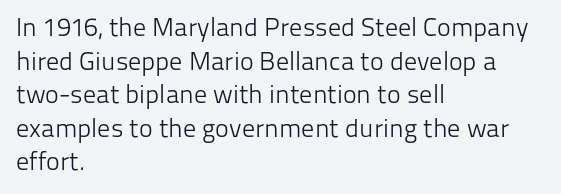
Interline gaps are of average width in this sample. In terms of posture, this sample is upright. Teacher's note: observe the even left margin — that is flush-left alignment. The cut favours lightness, reaching ordinary text weight at its darkest.
